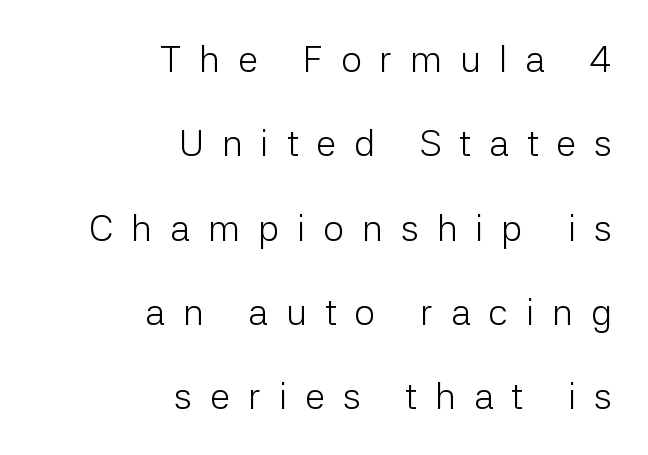
The image shows 37 px light sans-serif type, upright; set right-aligned, loose line spacing (2.28x), unusually wide letter spacing (+0.48 em), not underlined; low stroke contrast and a medium x-height.
